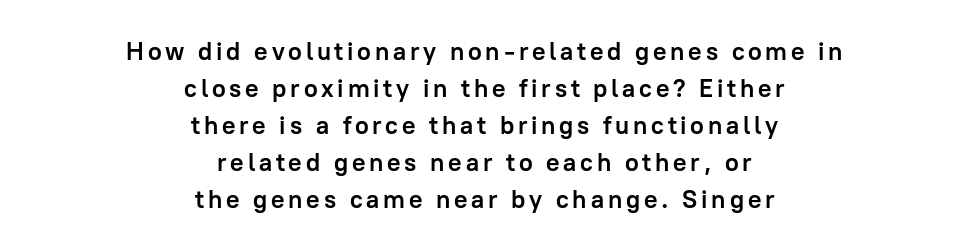
{"italic": "no", "bold": "yes", "underline": "no", "align": "center", "line_spacing": "normal", "line_spacing_ratio": 1.48, "glyph_px": 25}
